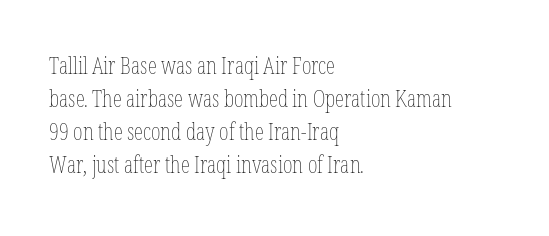
The image shows 23 px text type, upright; set left-aligned, normal line spacing (1.44x), normal letter spacing, not underlined.
